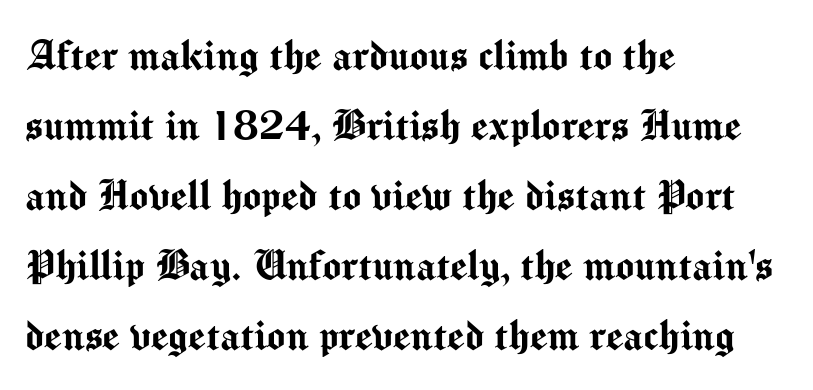
These lines stack with their left ends in a neat column. Here the designer chose a conventional face with non-uniform glyph widths. Beneath every word, the page is bare. Letterform terminals end flat and unadorned throughout the passage.
